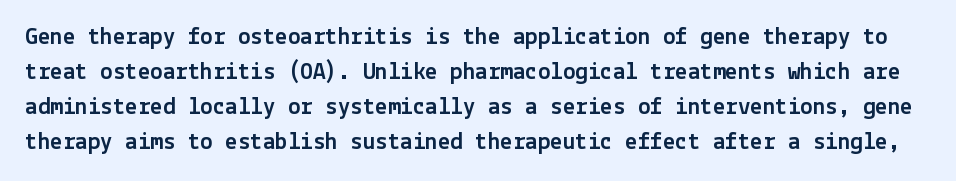
A roman cut, with each character standing at attention. The letterforms sit shoulder to shoulder at normal distance. Compared with typical paragraphs, the rows here are spaced about the same. Anything drawn beneath the words? Only blank space.
